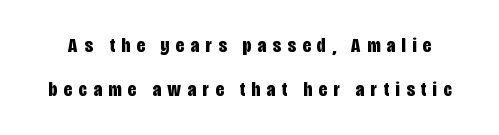
Does the leading feel generous? Absolutely, it's lavish. Do the letters lean? They stand straight. You'd pick this weight for a headline — it's a proper bold. These lines have a slow, spaced-out rhythm from letter to letter.
